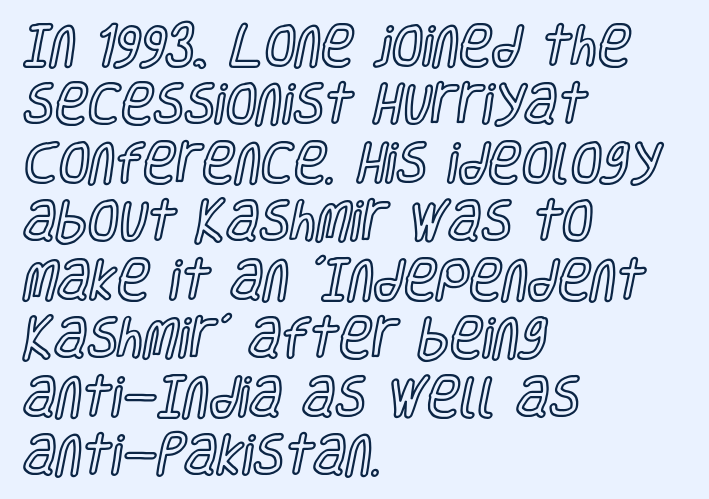
The image shows 45 px condensed type; set left-aligned, normal line spacing (1.3x), normal letter spacing, not underlined; a large x-height.
